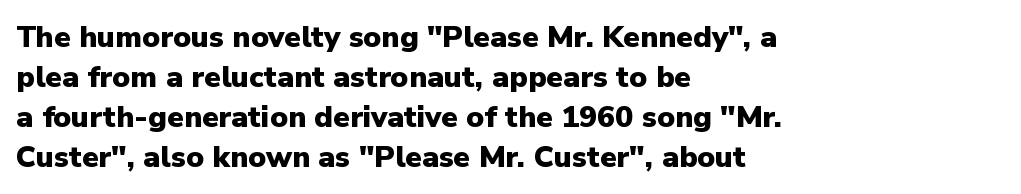
This rendering leaves character spacing at its baseline value. Plenty of ink on the page — the face is bold. The type family on display is of the sans-serif kind. All the whitespace from short lines collects on the right.
